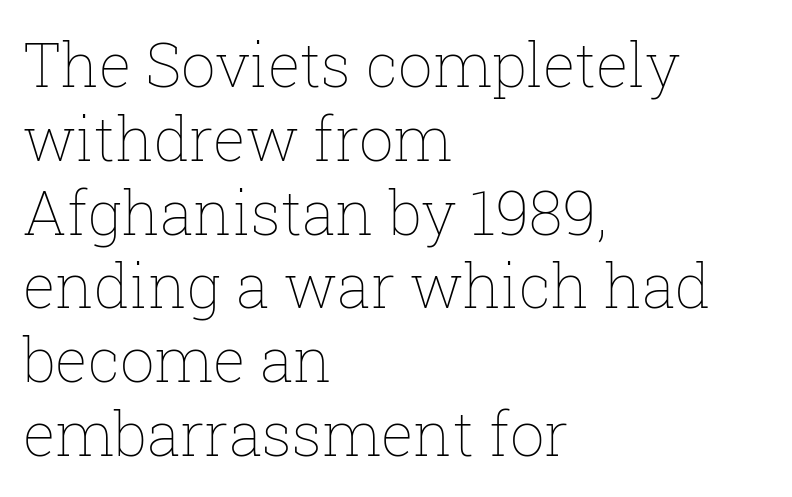
Words float on clear page, feet unadorned. Tracking here is standard; glyphs follow each other at the usual distance. The font is comparable to plain body text, perhaps lighter. The lines are quadded left.
